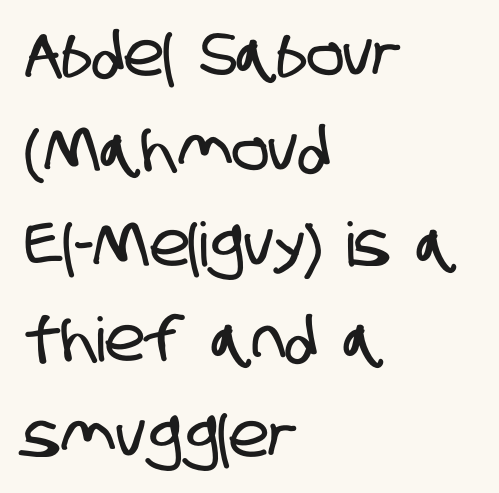
{"serif": "no", "width": "condensed", "stroke_contrast": "low", "x_height": "large", "monospaced": "no", "underline": "no", "align": "left", "line_spacing": "normal", "line_spacing_ratio": 1.56, "letter_spacing": "normal", "letter_spacing_em": 0.0, "glyph_px": 61}
